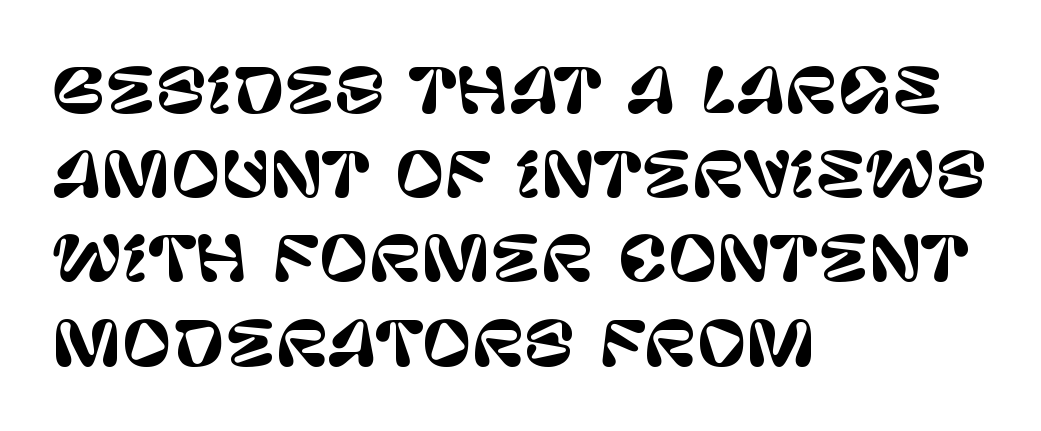
Q: Is the text italic (slanted)? A: Yes.
Q: Is the typeface a serif or a sans-serif typeface? A: Sans-serif.
Q: Is the text underlined? A: No.
Q: How is the paragraph aligned? A: Left-aligned.
Q: Is the spacing between letters normal or unusually wide? A: Normal.
Q: Is the spacing between lines tight, normal or loose? A: Normal.
Q: Width (condensed, normal, or wide)? A: Normal.
Q: Stroke contrast? A: Low.
Q: x-height? A: Large.
Q: Monospaced? A: No.
